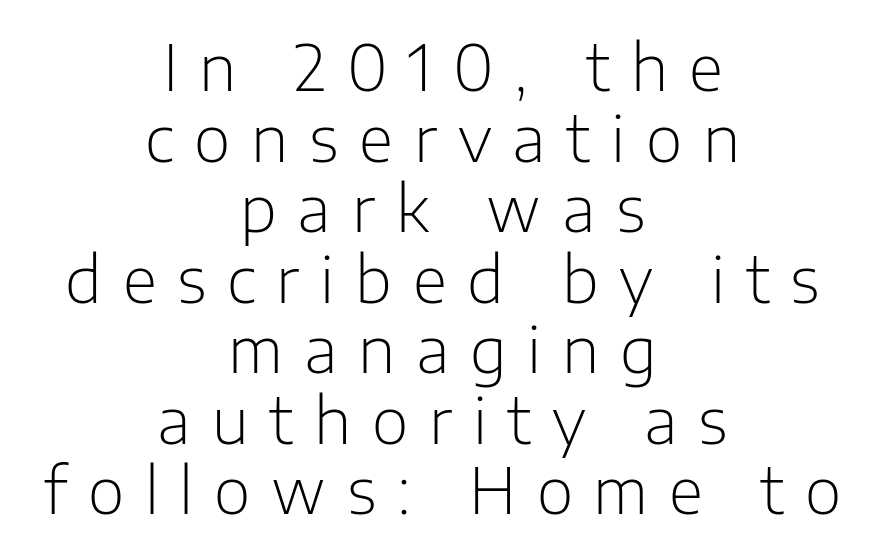
The image shows 63 px light sans-serif type, upright; set centered, tight line spacing (1.12x), unusually wide letter spacing (+0.33 em), not underlined; low stroke contrast and a medium x-height.
